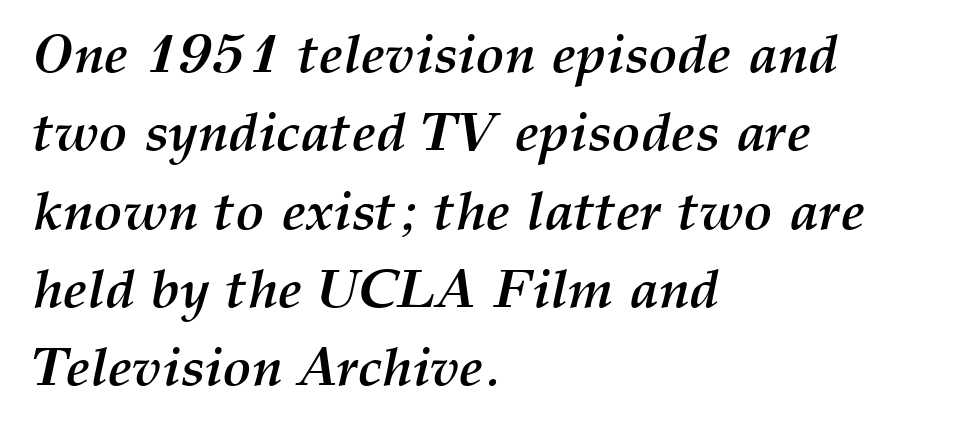
Descender tails drop into unmarked territory. The gaps between neighbouring characters are ordinary and unremarkable. The passage shown is typed in a proportional face where columns would drift. The strokes are fattened all the way to bold. Horizontal alignment here is leftward, the default for most running prose.
